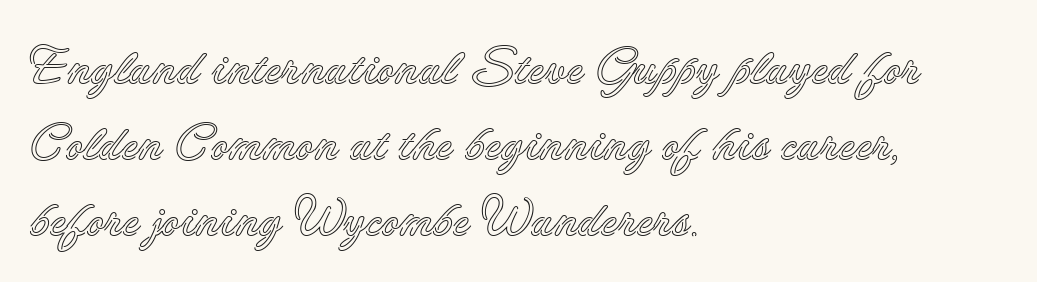
Vertically, the passage feels balanced, rows spaced as you'd expect. Varying glyph widths throughout — classic text-font behaviour. Layout note: lines flush left. The strip under each line holds only bare page.
